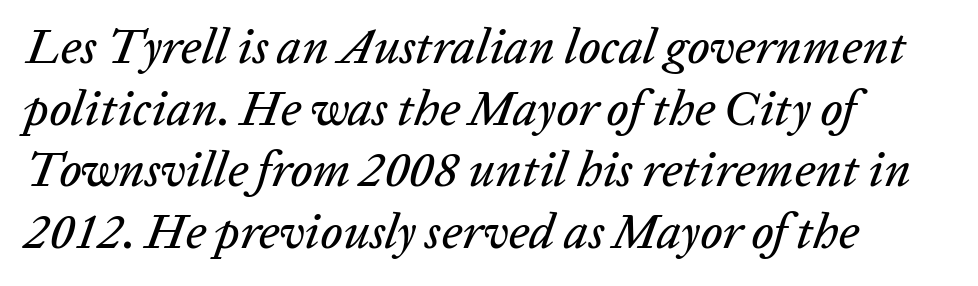
Looking at the ascenders, they clearly lean. The rendering keeps characters at their native spacing. The letters advance in unequal steps, a hallmark of proportional type. All the whitespace from short lines collects on the right.
